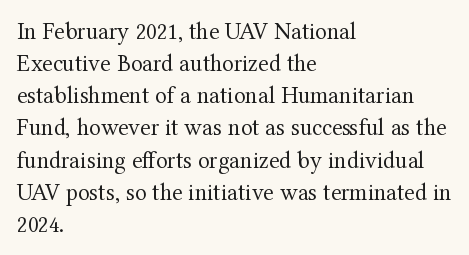
The image shows 24 px text type, upright; set left-aligned, normal line spacing (1.34x), normal letter spacing, not underlined.
